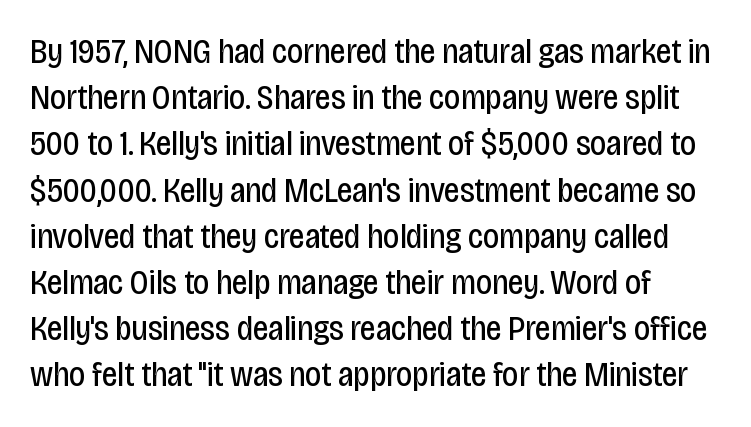
Q: Is the text bold? A: No.
Q: Is the text italic (slanted)? A: No, it is upright.
Q: Is the typeface a serif or a sans-serif typeface? A: Sans-serif.
Q: Is the text underlined? A: No.
Q: How is the paragraph aligned? A: Left-aligned.
Q: Is the spacing between letters normal or unusually wide? A: Normal.
Q: Is the spacing between lines tight, normal or loose? A: Normal.
Q: Width (condensed, normal, or wide)? A: Condensed.
Q: Stroke contrast? A: Low.
Q: x-height? A: Large.
Q: Monospaced? A: No.
